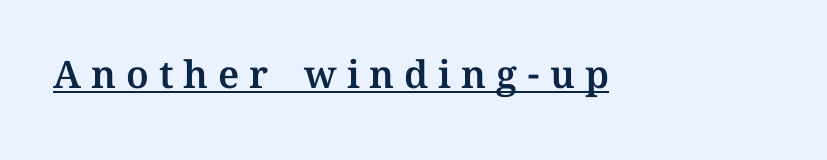
The image shows 38 px text type, upright; set unusually wide letter spacing (+0.26 em), underlined; medium stroke contrast and a medium x-height.
